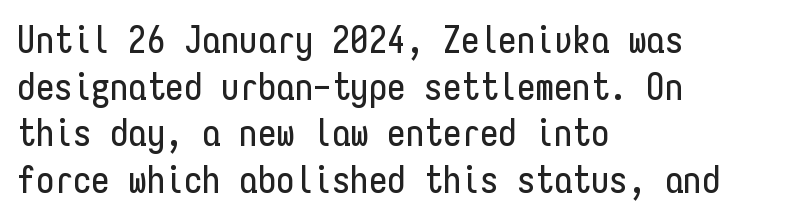
{"serif": "no", "italic": "no", "width": "condensed", "stroke_contrast": "low", "x_height": "medium", "monospaced": "yes", "underline": "no", "align": "left", "line_spacing": "normal", "line_spacing_ratio": 1.26, "letter_spacing": "normal", "letter_spacing_em": 0.0, "glyph_px": 37}
